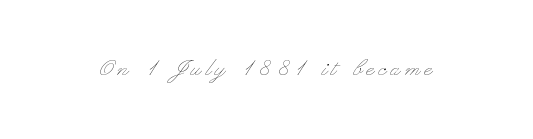
{"bold": "no", "weight": "thin", "width": "wide", "stroke_contrast": "low", "x_height": "small", "monospaced": "no", "underline": "no", "glyph_px": 28}
